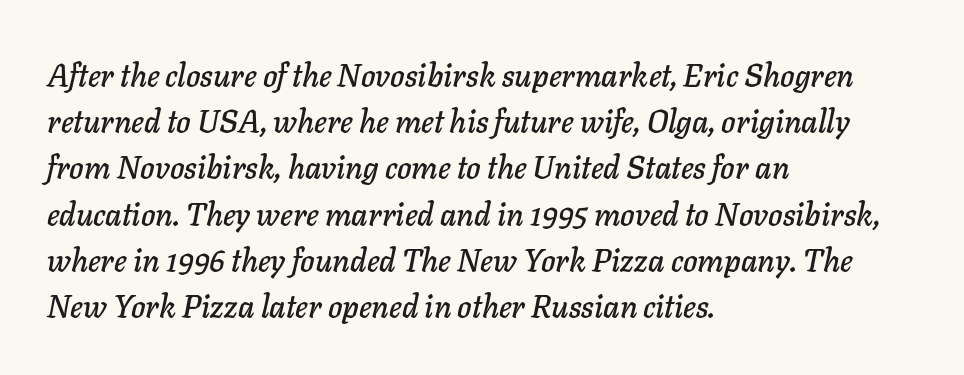
The image shows 31 px text type, italic (leaning right); set left-aligned, normal line spacing (1.49x), normal letter spacing, not underlined; low stroke contrast and a medium x-height.
